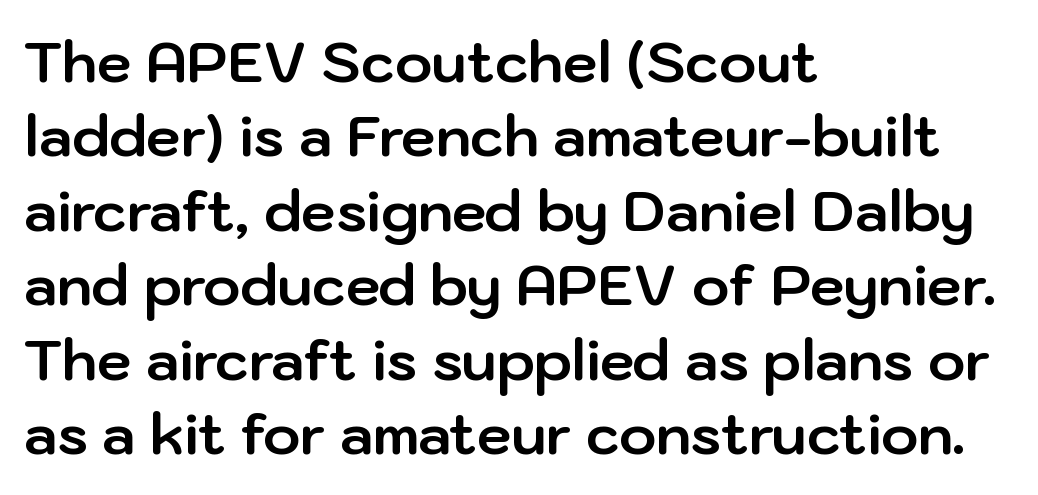
The passage shown is typed in a proportional face where columns would drift. Characters remain perfectly vertical along every line. Where is the straight margin? On the left. The glyphs have the mass of a bold cut. Line spacing here is normal.
